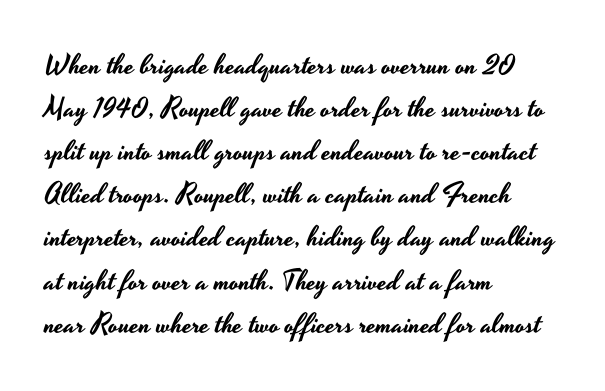
{"serif": "no", "width": "wide", "stroke_contrast": "low", "x_height": "small", "monospaced": "no", "underline": "no", "align": "left", "line_spacing": "normal", "line_spacing_ratio": 1.54, "letter_spacing": "normal", "letter_spacing_em": 0.0, "glyph_px": 28}
